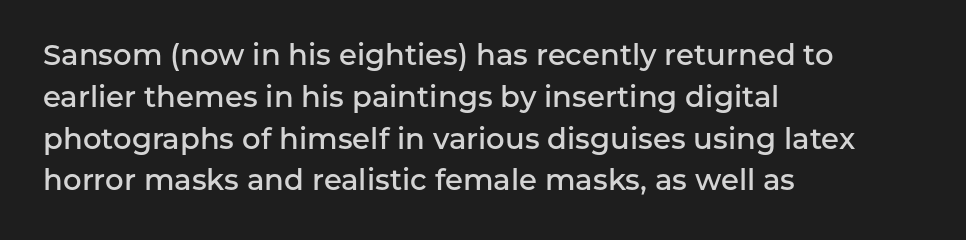
{"serif": "no", "italic": "no", "bold": "semi", "weight": "semibold", "width": "normal", "stroke_contrast": "low", "x_height": "medium", "monospaced": "no", "underline": "no", "align": "left", "line_spacing": "normal", "line_spacing_ratio": 1.44, "letter_spacing": "normal", "letter_spacing_em": 0.0, "glyph_px": 29}
